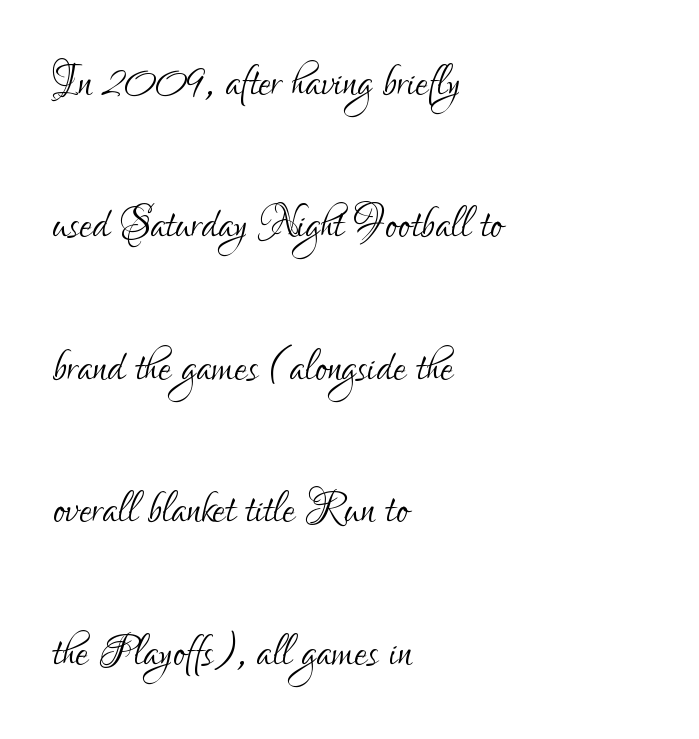
{"serif": "no", "bold": "no", "weight": "light", "width": "condensed", "stroke_contrast": "low", "x_height": "small", "monospaced": "no", "underline": "no", "align": "left", "line_spacing": "loose", "line_spacing_ratio": 2.5, "letter_spacing": "normal", "letter_spacing_em": 0.0, "glyph_px": 57}
